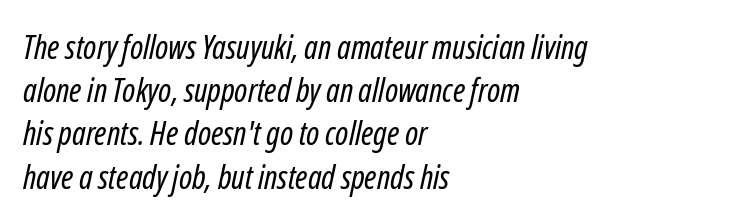
The image shows 33 px regular-weight, condensed sans-serif type; set left-aligned, normal line spacing (1.31x), normal letter spacing, not underlined; low stroke contrast and a medium x-height.
